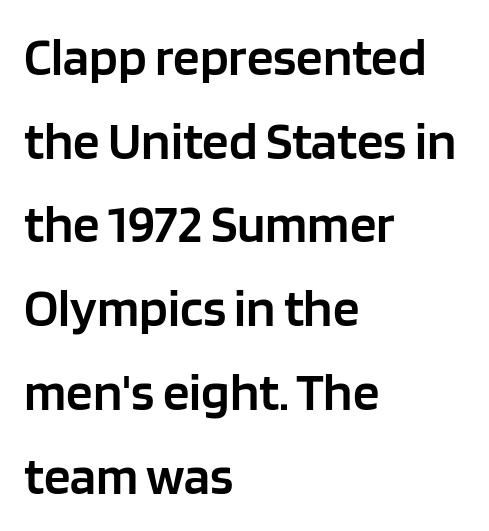
The image shows 53 px semibold sans-serif type, upright; set left-aligned, normal line spacing (1.58x), normal letter spacing, not underlined; low stroke contrast and a large x-height.
